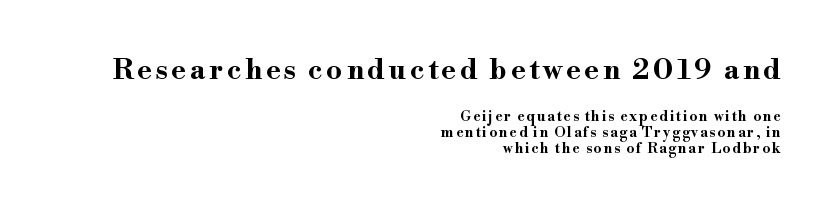
Q: Is the text bold? A: Yes.
Q: Is the text italic (slanted)? A: No, it is upright.
Q: Is the typeface a serif or a sans-serif typeface? A: Serif.
Q: Is the text underlined? A: No.
Q: How is the paragraph aligned? A: Right-aligned.
Q: Is the spacing between lines tight, normal or loose? A: Tight.
Q: Which block of text is set in a larger size, the first (top) or the second (bottom)? A: The first (top) one.
Q: Width (condensed, normal, or wide)? A: Wide.
Q: Stroke contrast? A: High.
Q: x-height? A: Small.
Q: Monospaced? A: No.
